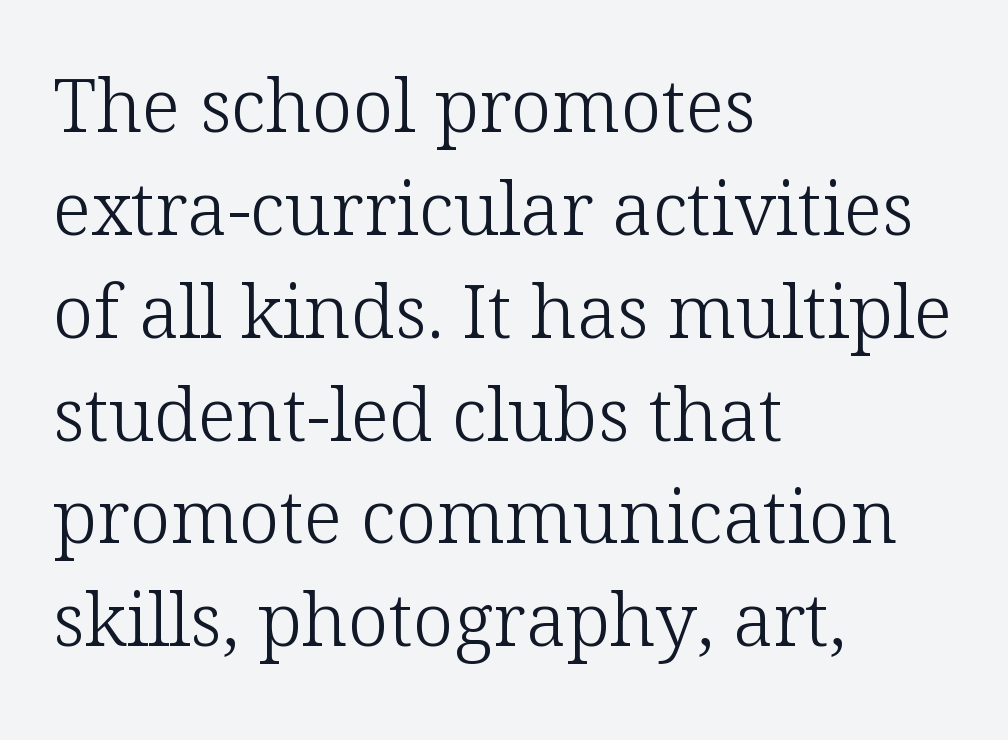
A classic flush-left, rag-right setting is used for this passage. The text was rendered using a seriffed face with decorative stroke endings. The cut favours lightness, reaching ordinary text weight at its darkest. No italicization has been applied; the sample stays upright. The letters advance in unequal steps, a hallmark of proportional type. No word sits above an underline.
